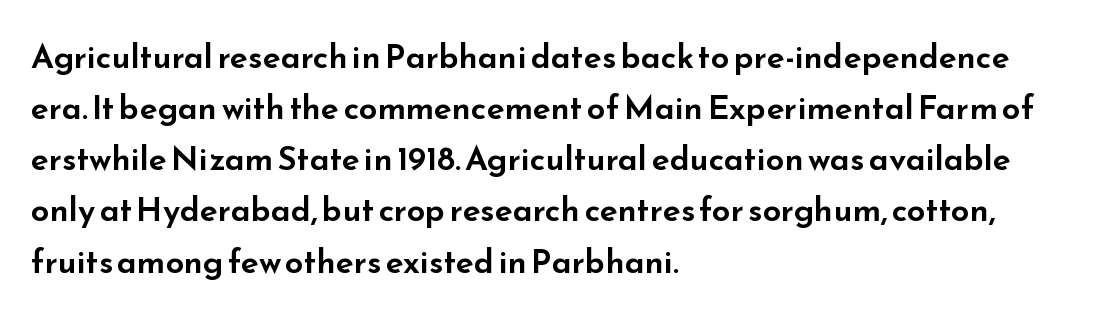
The image shows 33 px wide sans-serif type, upright; set left-aligned, normal line spacing (1.55x), normal letter spacing, not underlined; low stroke contrast and a small x-height.
